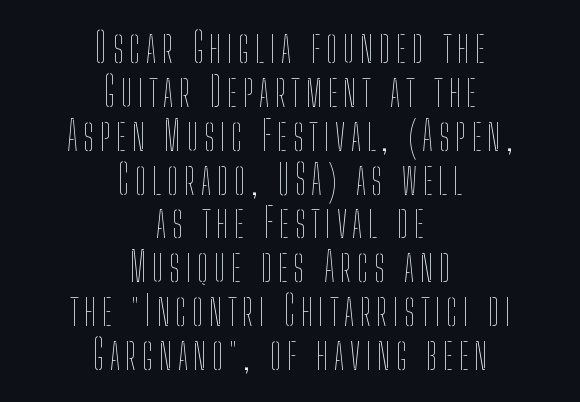
The image shows 41 px thin, condensed type, upright; set centered, tight line spacing (1.07x), not underlined; low stroke contrast and a medium x-height.
